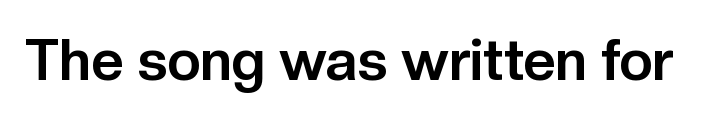
Q: Is the text bold? A: Yes.
Q: Is the text italic (slanted)? A: No, it is upright.
Q: Is the typeface a serif or a sans-serif typeface? A: Sans-serif.
Q: Is the text underlined? A: No.
Q: Is the spacing between letters normal or unusually wide? A: Normal.
Q: Width (condensed, normal, or wide)? A: Normal.
Q: Stroke contrast? A: Low.
Q: x-height? A: Medium.
Q: Monospaced? A: No.
